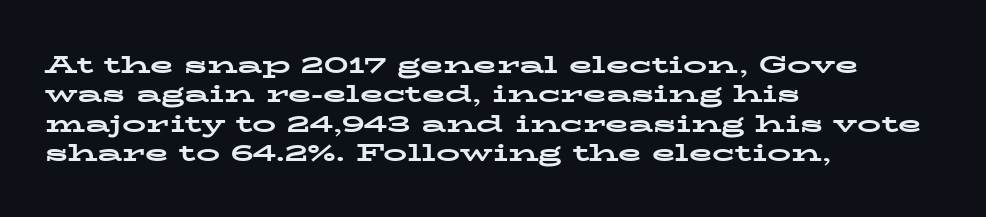
Check the space under the baseline: it is left empty. Words appear dense and cohesive because spacing is normal. Summary of weight: heavy, a full bold. Caption: multi-line text, flush left, ragged right.
